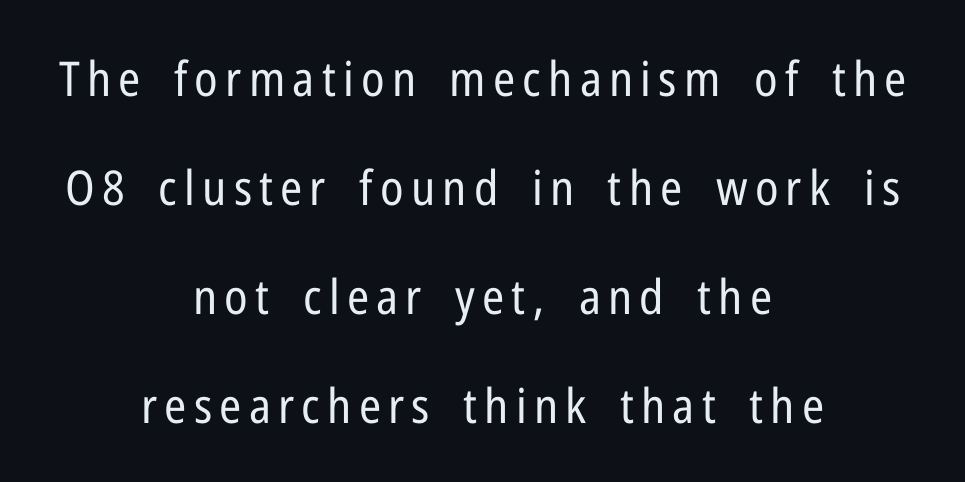
{"serif": "no", "italic": "no", "bold": "no", "weight": "regular", "width": "condensed", "stroke_contrast": "low", "x_height": "medium", "monospaced": "no", "underline": "no", "align": "center", "line_spacing": "loose", "line_spacing_ratio": 2.27, "glyph_px": 48}
